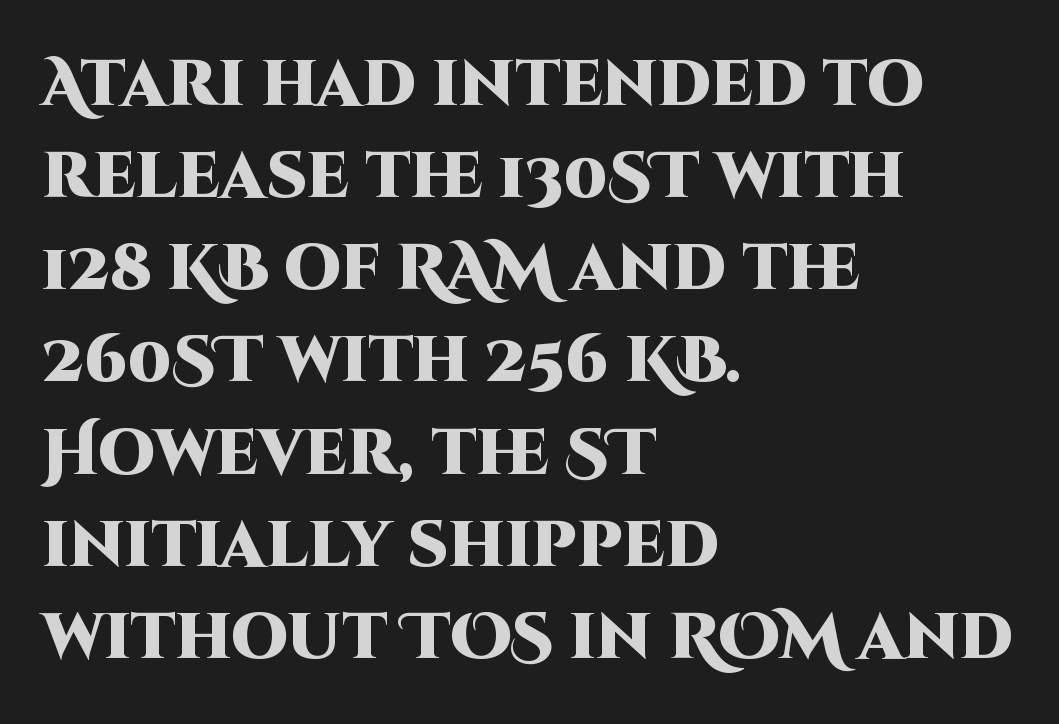
{"serif": "no", "italic": "no", "bold": "yes", "weight": "heavy", "width": "normal", "stroke_contrast": "high", "x_height": "large", "monospaced": "no", "underline": "no", "align": "left", "line_spacing": "normal", "line_spacing_ratio": 1.44, "letter_spacing": "normal", "letter_spacing_em": 0.0, "glyph_px": 64}
